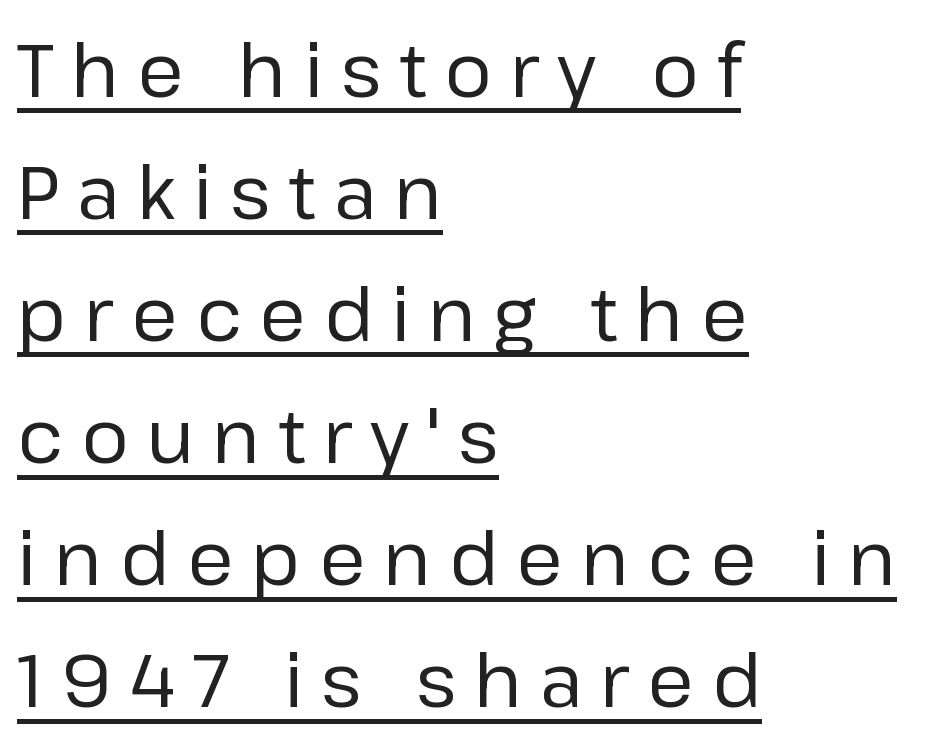
In terms of letterform style, serifs are entirely absent. This block has exactly the height ordinary leading produces. Horizontally, the lines are justified to the leading edge only. Rendered with straight, roman letterforms. Looks like regular typesetting: each glyph gets only the width it needs. Is the letter spacing exaggerated? Yes — the characters are pushed far apart.
